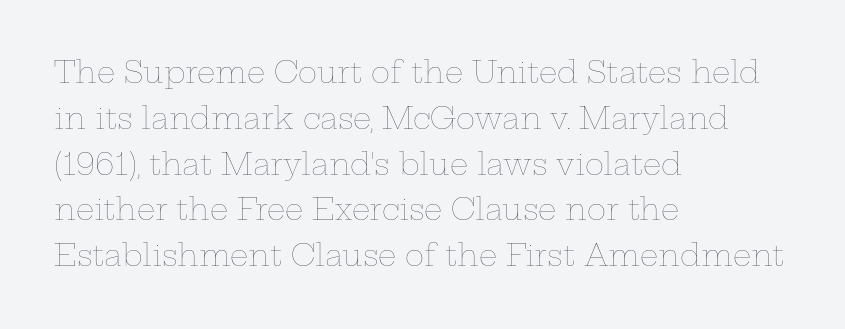
{"italic": "no", "bold": "no", "weight": "thin", "width": "wide", "stroke_contrast": "low", "x_height": "medium", "monospaced": "no", "underline": "no", "align": "left", "line_spacing": "normal", "line_spacing_ratio": 1.58, "letter_spacing": "normal", "letter_spacing_em": 0.0, "glyph_px": 29}
